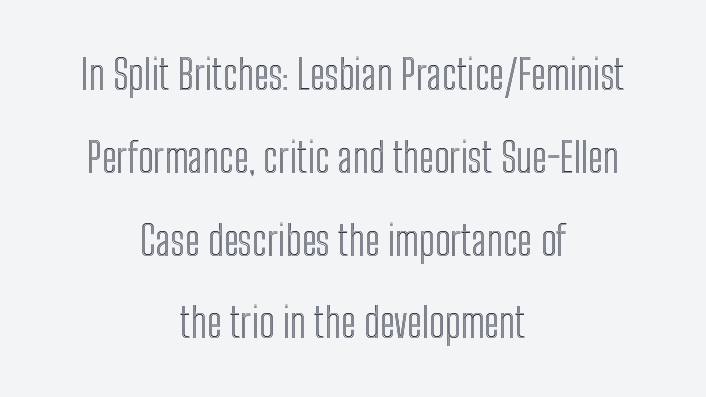
{"italic": "no", "width": "condensed", "x_height": "medium", "monospaced": "no", "underline": "no", "align": "center", "line_spacing": "loose", "line_spacing_ratio": 2.02, "letter_spacing": "normal", "letter_spacing_em": 0.0, "glyph_px": 41}
